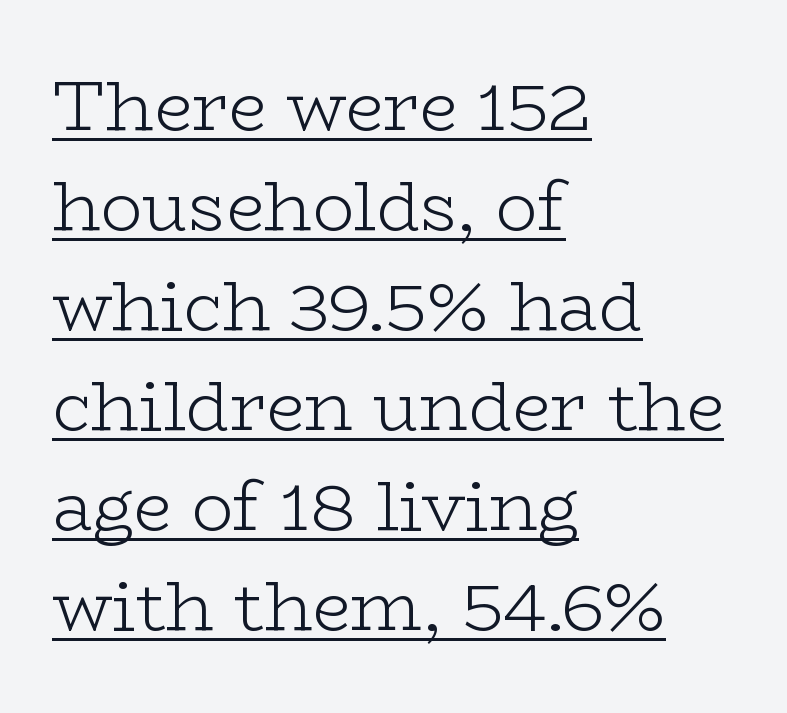
{"serif": "yes", "italic": "no", "bold": "no", "weight": "light", "width": "wide", "stroke_contrast": "low", "x_height": "medium", "monospaced": "no", "underline": "yes", "align": "left", "line_spacing": "normal", "line_spacing_ratio": 1.45, "letter_spacing": "normal", "letter_spacing_em": 0.0, "glyph_px": 69}
